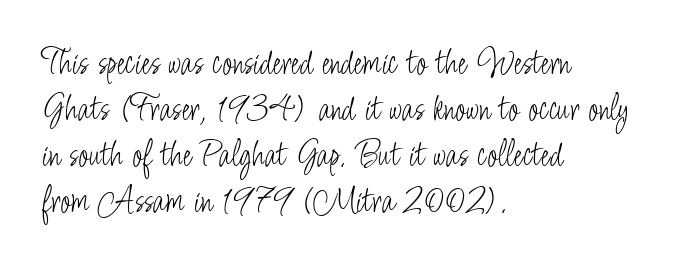
The image shows 38 px light, condensed sans-serif type; set left-aligned, line spacing 1.21x, normal letter spacing, not underlined; low stroke contrast and a small x-height.
